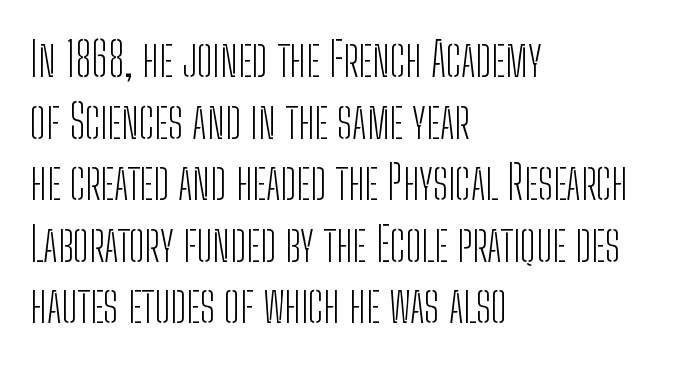
The image shows 47 px light, condensed sans-serif type, upright; set left-aligned, normal line spacing (1.31x), normal letter spacing, not underlined; low stroke contrast and a medium x-height.
